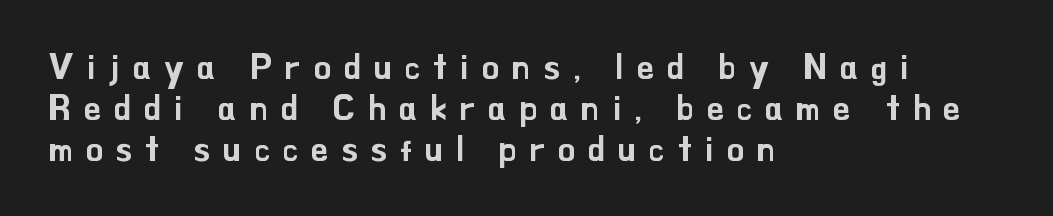
Q: Is the text italic (slanted)? A: No, it is upright.
Q: Is the typeface a serif or a sans-serif typeface? A: Sans-serif.
Q: Is the text underlined? A: No.
Q: How is the paragraph aligned? A: Left-aligned.
Q: Is the spacing between letters normal or unusually wide? A: Unusually wide.
Q: Width (condensed, normal, or wide)? A: Normal.
Q: Stroke contrast? A: Low.
Q: x-height? A: Small.
Q: Monospaced? A: No.
